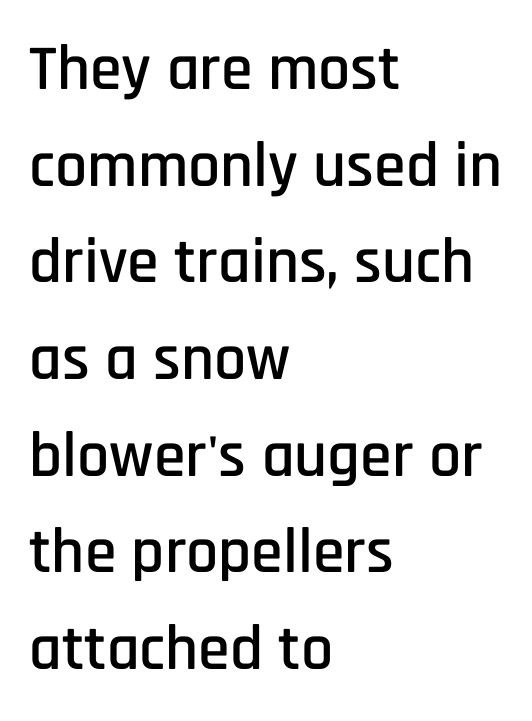
{"serif": "no", "italic": "no", "width": "condensed", "stroke_contrast": "low", "x_height": "large", "monospaced": "no", "underline": "no", "align": "left", "line_spacing": "normal", "line_spacing_ratio": 1.51, "letter_spacing": "normal", "letter_spacing_em": 0.0, "glyph_px": 64}
